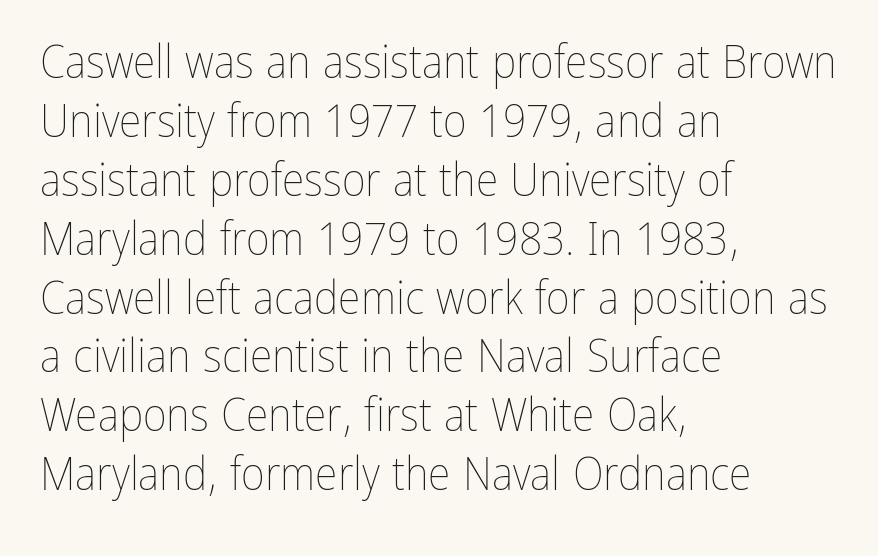
{"italic": "no", "bold": "no", "weight": "thin", "width": "condensed", "stroke_contrast": "low", "x_height": "medium", "monospaced": "no", "underline": "no", "align": "left", "line_spacing": "normal", "line_spacing_ratio": 1.28, "letter_spacing": "normal", "letter_spacing_em": 0.0, "glyph_px": 46}
